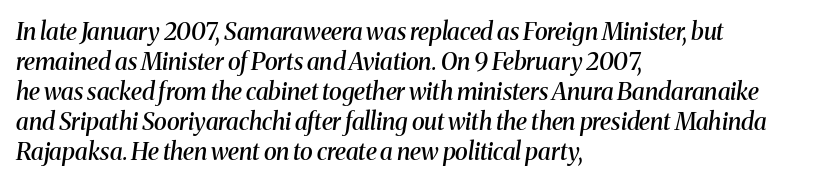
Q: Is the text bold? A: Semi-bold.
Q: Is the text italic (slanted)? A: Yes, it leans right by about 8 degrees.
Q: Is the text underlined? A: No.
Q: How is the paragraph aligned? A: Left-aligned.
Q: Is the spacing between letters normal or unusually wide? A: Normal.
Q: Is the spacing between lines tight, normal or loose? A: Normal.
